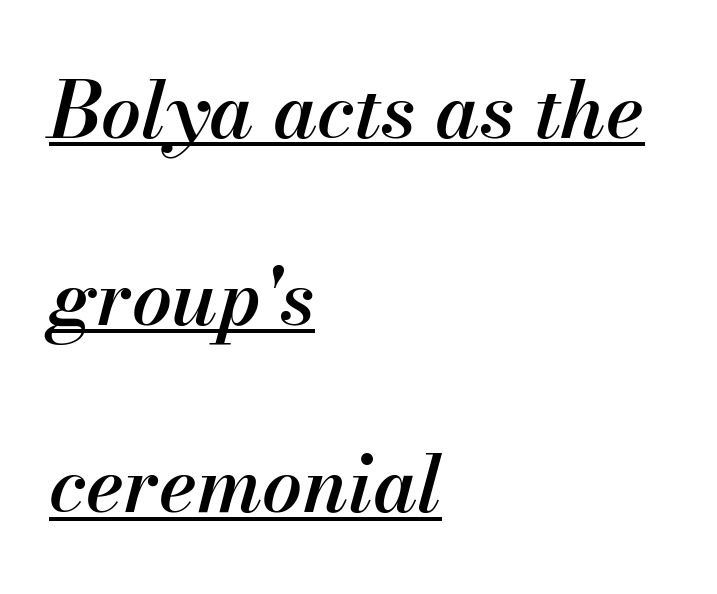
The image shows 79 px semibold type, italic (leaning right); set left-aligned, loose line spacing (2.37x), normal letter spacing, underlined; medium stroke contrast and a small x-height.
